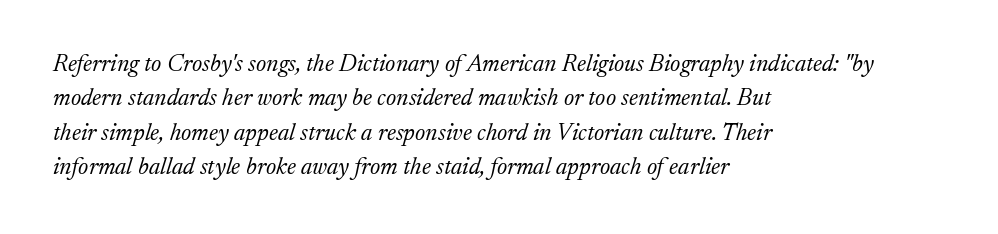
{"italic": "yes", "lean": "right", "slant_degrees": 17, "bold": "no", "underline": "no", "align": "left", "line_spacing": "normal", "line_spacing_ratio": 1.43, "letter_spacing": "normal", "letter_spacing_em": 0.0, "glyph_px": 24}
